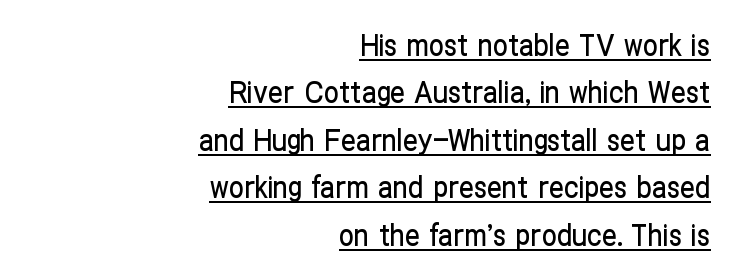
Like a heading marked for emphasis, these lines bear an underscore. These lines are composed in type without serifs. Compared with a flush-left layout, this one pins lines to the opposite, right side. This sample has the flowing, uneven cadence of proportional lettering. If you measured baseline to baseline, you'd find a middling distance.
